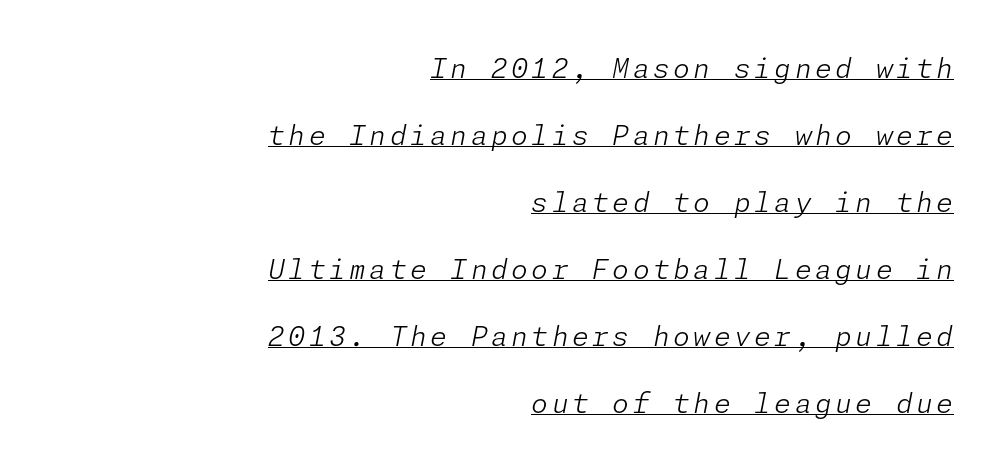
Q: Is the text bold? A: No.
Q: Is the text italic (slanted)? A: Yes, it leans right by about 11 degrees.
Q: Is the text underlined? A: Yes.
Q: How is the paragraph aligned? A: Right-aligned.
Q: Is the spacing between lines tight, normal or loose? A: Loose.
